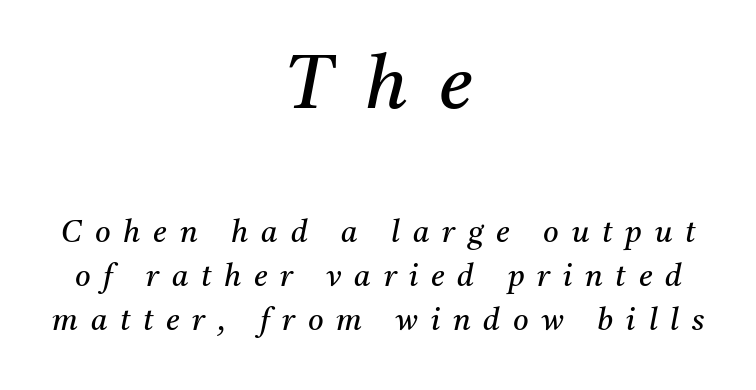
{"serif": "yes", "italic": "yes", "lean": "right", "slant_degrees": 11, "bold": "no", "weight": "regular", "width": "normal", "stroke_contrast": "medium", "x_height": "medium", "monospaced": "no", "underline": "no", "align": "center", "line_spacing": "normal", "line_spacing_ratio": 1.46, "letter_spacing": "wide", "letter_spacing_em": 0.43, "larger_block": "first", "size_ratio": 2.47, "glyph_px": 74}
